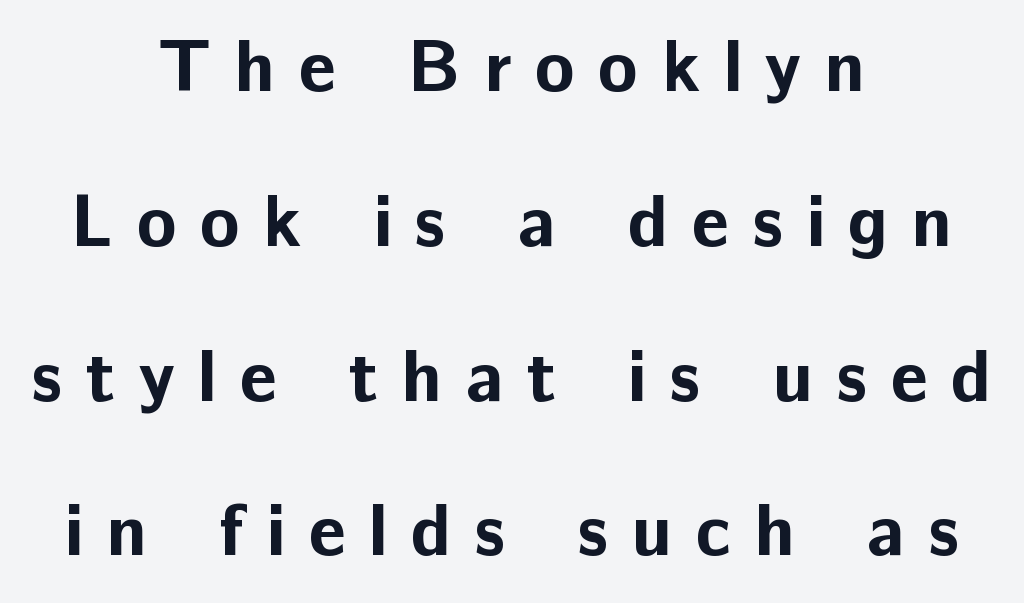
Q: Is the text bold? A: Yes.
Q: Is the text italic (slanted)? A: No, it is upright.
Q: Is the typeface a serif or a sans-serif typeface? A: Sans-serif.
Q: Is the text underlined? A: No.
Q: How is the paragraph aligned? A: Centered.
Q: Is the spacing between letters normal or unusually wide? A: Unusually wide.
Q: Is the spacing between lines tight, normal or loose? A: Loose.
Q: Width (condensed, normal, or wide)? A: Normal.
Q: Stroke contrast? A: Low.
Q: x-height? A: Medium.
Q: Monospaced? A: No.
